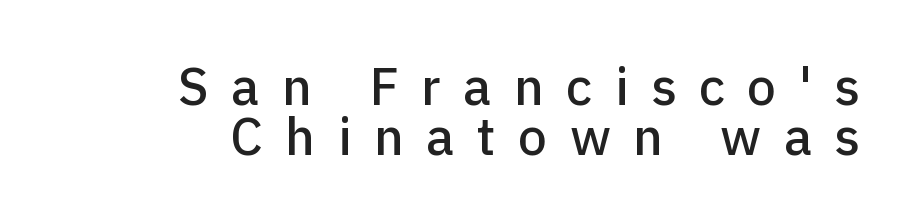
This sample has the flowing, uneven cadence of proportional lettering. I'd call this a sans setting — the letters go barefoot. Baseline-to-baseline distance is barely more than the letter height. Has an underline been added? It has not.
